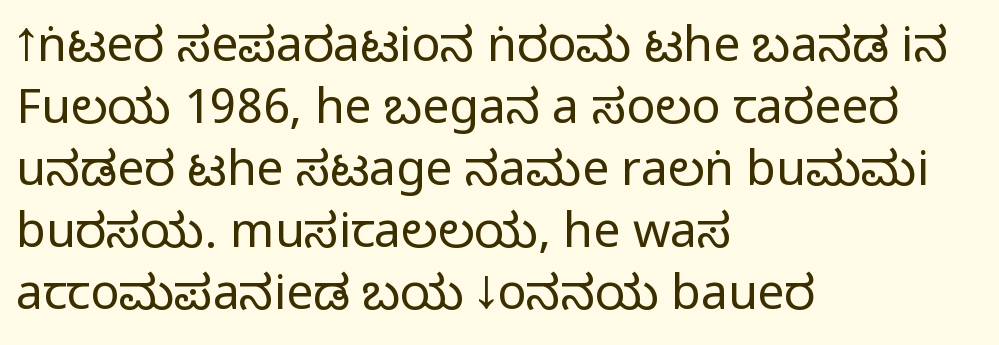
Summary of vertical rhythm: regular, with standard interline spacing. Is this a heavy cut? Hardly; it is regular or lighter. Italic: no, the glyphs are upright roman. The letters sit at their default tracking, neither squeezed nor spread. Each letter keeps its own natural width here, so spacing adapts to shape.
